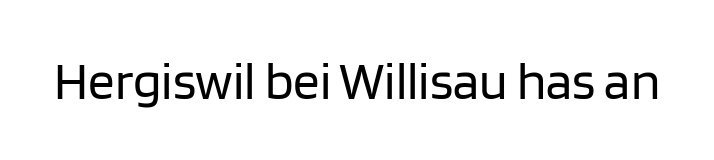
Nobody drew a line under any word here. Typographically, this falls in the sans-serif category. The characters are drawn with everyday or finer stroke widths. The face used here is rendered with its standard letterfit. Varying glyph widths throughout — classic text-font behaviour. Italic: no, the glyphs are upright roman.
